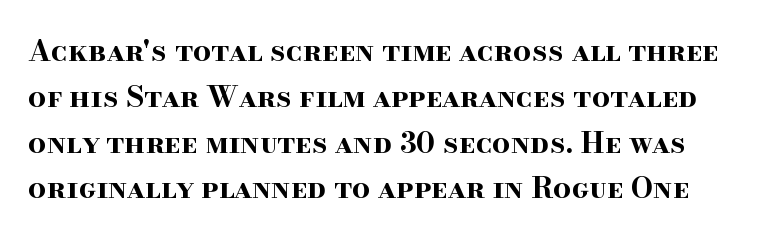
{"serif": "yes", "italic": "no", "bold": "yes", "weight": "bold", "width": "wide", "stroke_contrast": "high", "x_height": "small", "monospaced": "no", "underline": "no", "line_spacing": "normal", "line_spacing_ratio": 1.58, "letter_spacing": "normal", "letter_spacing_em": 0.0, "glyph_px": 29}
